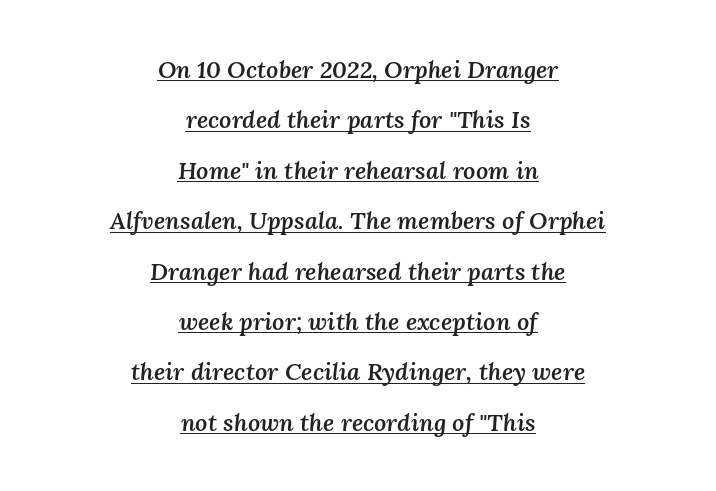
The image shows 24 px text type, italic (leaning right); set centered, loose line spacing (2.1x), normal letter spacing, underlined.
